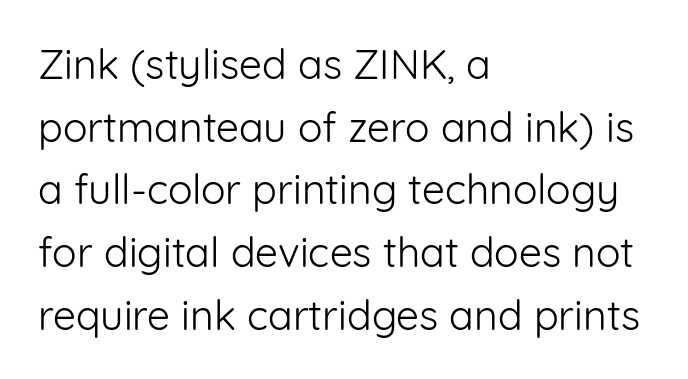
{"serif": "no", "italic": "no", "bold": "no", "weight": "light", "width": "normal", "stroke_contrast": "low", "x_height": "medium", "monospaced": "no", "underline": "no", "align": "left", "line_spacing": "normal", "line_spacing_ratio": 1.53, "letter_spacing": "normal", "letter_spacing_em": 0.0, "glyph_px": 41}
